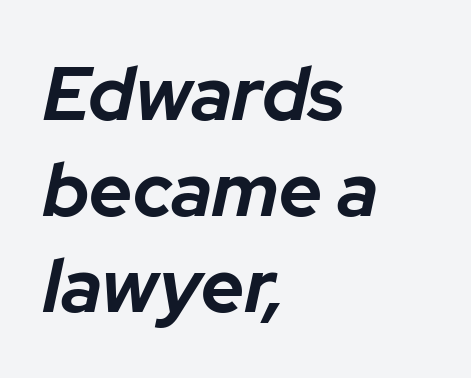
Q: Is the text bold? A: Yes.
Q: Is the text italic (slanted)? A: Yes, it leans right by about 12 degrees.
Q: Is the text underlined? A: No.
Q: How is the paragraph aligned? A: Left-aligned.
Q: Is the spacing between letters normal or unusually wide? A: Normal.
Q: Is the spacing between lines tight, normal or loose? A: Normal.
Q: Width (condensed, normal, or wide)? A: Normal.
Q: Stroke contrast? A: Low.
Q: x-height? A: Medium.
Q: Monospaced? A: No.
